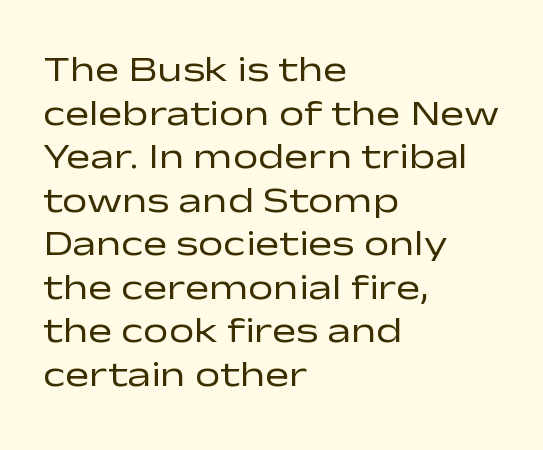
{"serif": "no", "italic": "no", "bold": "no", "weight": "regular", "width": "wide", "stroke_contrast": "low", "x_height": "medium", "monospaced": "no", "underline": "no", "align": "left", "line_spacing_ratio": 1.21, "letter_spacing": "normal", "letter_spacing_em": 0.0, "glyph_px": 36}
